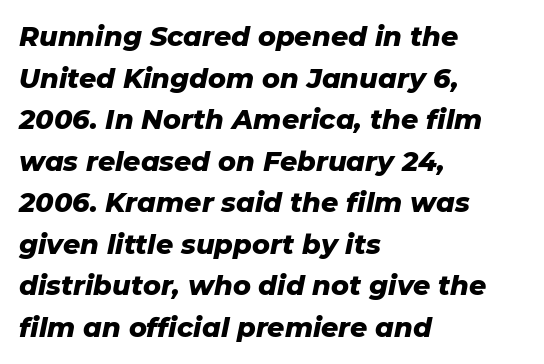
The image shows 27 px bold type, italic (leaning right); set left-aligned, normal line spacing (1.54x), normal letter spacing, not underlined.
